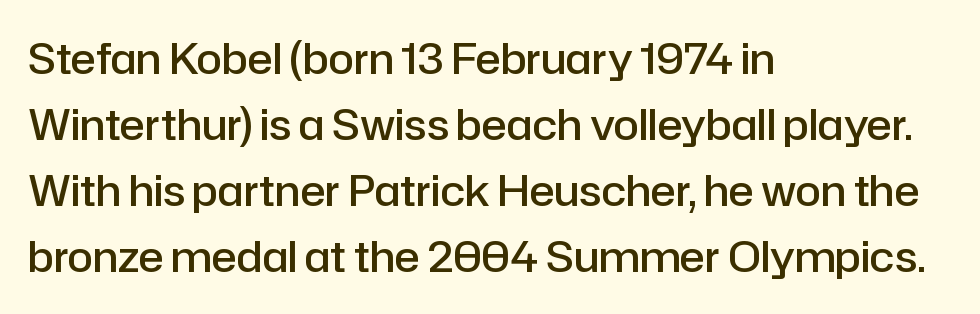
Q: Is the text bold? A: Semi-bold.
Q: Is the text italic (slanted)? A: No, it is upright.
Q: Is the typeface a serif or a sans-serif typeface? A: Sans-serif.
Q: Is the text underlined? A: No.
Q: How is the paragraph aligned? A: Left-aligned.
Q: Is the spacing between letters normal or unusually wide? A: Normal.
Q: Is the spacing between lines tight, normal or loose? A: Normal.
Q: Width (condensed, normal, or wide)? A: Normal.
Q: Stroke contrast? A: Low.
Q: x-height? A: Medium.
Q: Monospaced? A: No.
